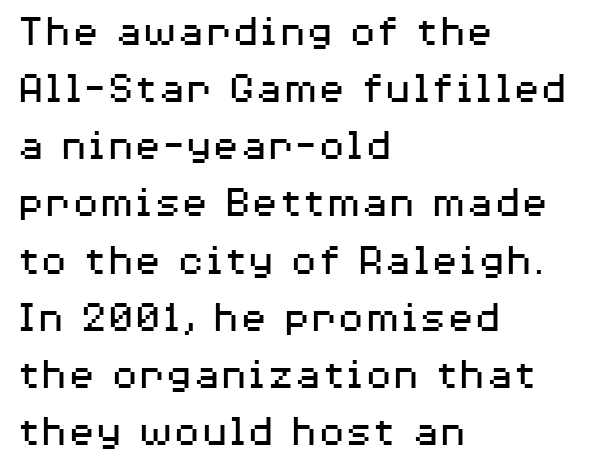
Reading down the block, your eye returns to a fixed left position each line. The words here are not underlined. Posture: straight, roman, zero tilt. Examine the stroke ends and you'll find no serifs. Successive baselines arrive at the customary interval. Each stroke keeps to a modest, everyday thickness or less.
